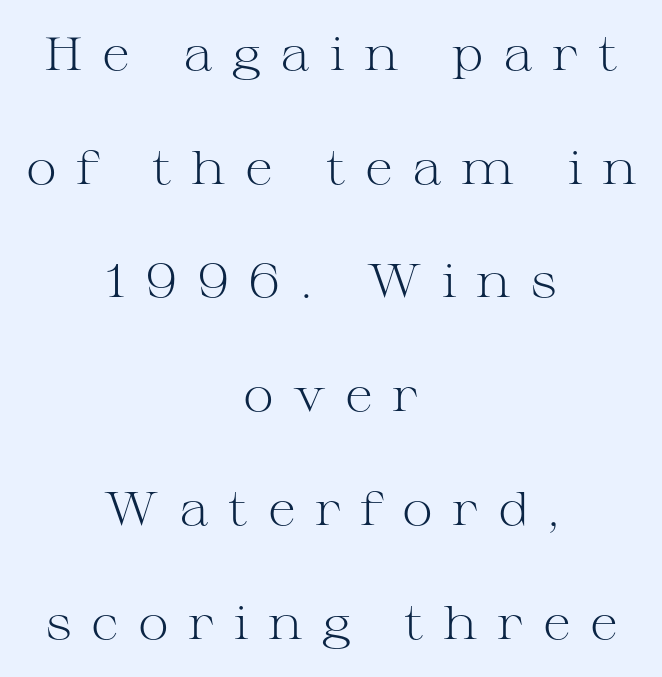
The image shows 47 px light, wide serif type, upright; set centered, loose line spacing (2.42x), unusually wide letter spacing (+0.41 em), not underlined; medium stroke contrast and a medium x-height.
